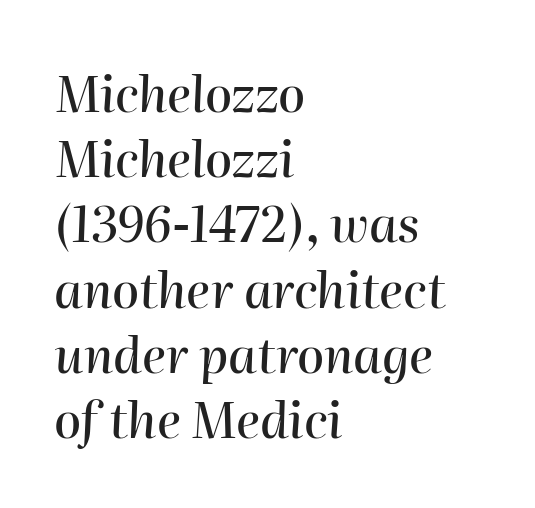
The image shows 49 px text type, italic (leaning right); set left-aligned, normal line spacing (1.33x), normal letter spacing, not underlined; high stroke contrast and a medium x-height.
